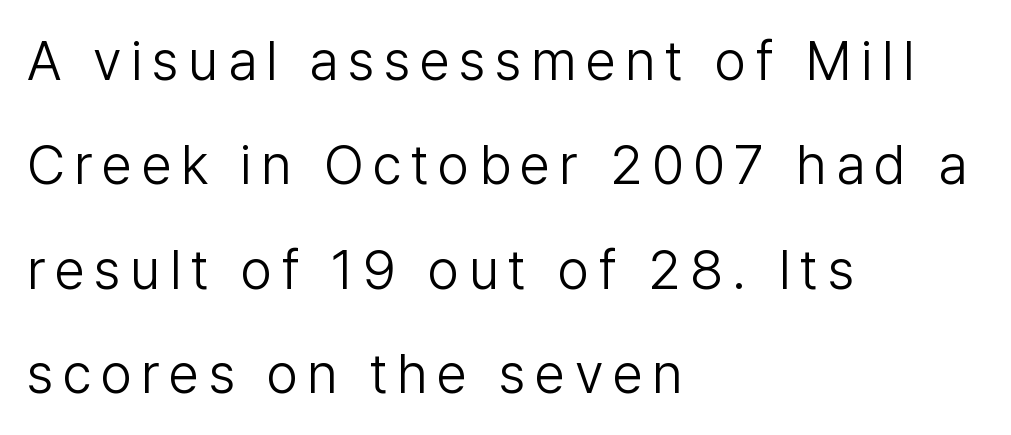
Q: Is the text bold? A: No.
Q: Is the text italic (slanted)? A: No, it is upright.
Q: Is the typeface a serif or a sans-serif typeface? A: Sans-serif.
Q: Is the text underlined? A: No.
Q: How is the paragraph aligned? A: Left-aligned.
Q: Is the spacing between lines tight, normal or loose? A: Loose.
Q: Width (condensed, normal, or wide)? A: Normal.
Q: Stroke contrast? A: Low.
Q: x-height? A: Medium.
Q: Monospaced? A: No.
